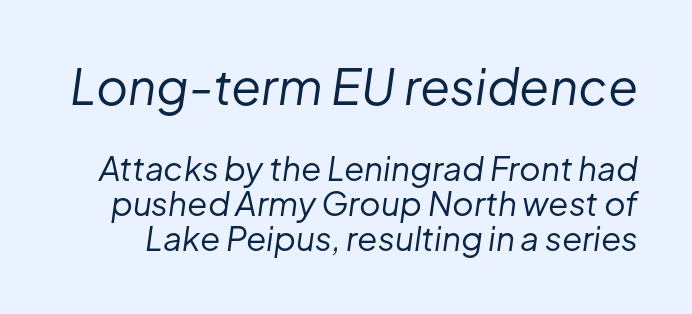
The image shows 49 px regular-weight type, italic (leaning right); set tight line spacing (1.07x), normal letter spacing, not underlined; the first (top) block is 1.48x larger; low stroke contrast and a medium x-height.
